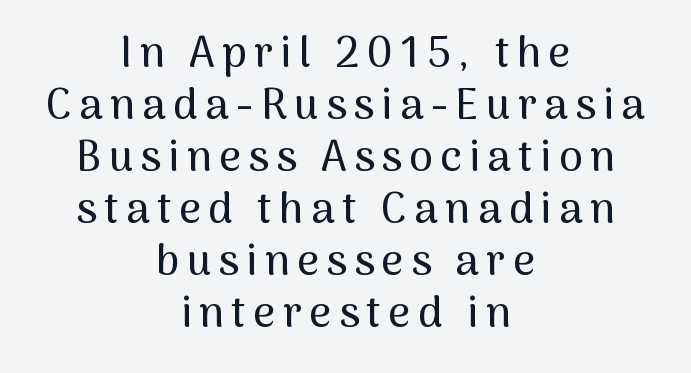
{"serif": "no", "italic": "no", "width": "normal", "stroke_contrast": "medium", "x_height": "medium", "monospaced": "no", "underline": "no", "align": "center", "line_spacing_ratio": 1.21, "glyph_px": 43}
